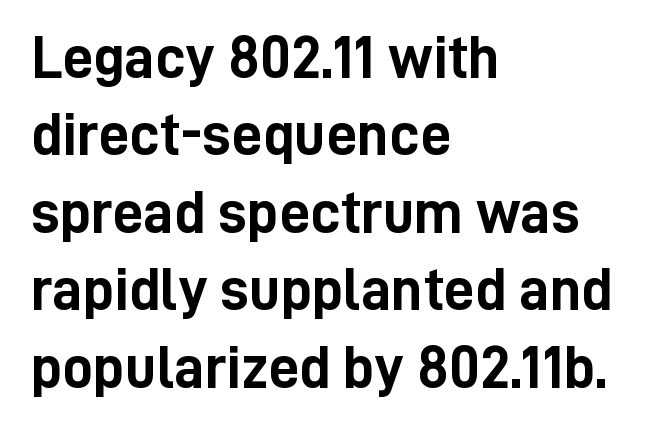
The image shows 61 px semibold, condensed sans-serif type, upright; set left-aligned, normal line spacing (1.27x), normal letter spacing, not underlined; low stroke contrast and a medium x-height.
